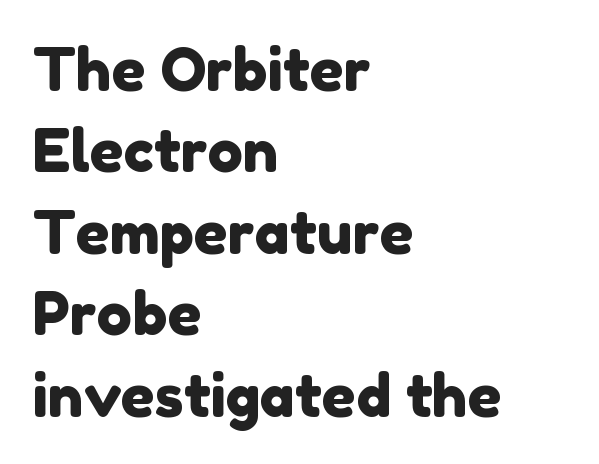
Q: Is the typeface a serif or a sans-serif typeface? A: Sans-serif.
Q: Is the text underlined? A: No.
Q: How is the paragraph aligned? A: Left-aligned.
Q: Is the spacing between letters normal or unusually wide? A: Normal.
Q: Is the spacing between lines tight, normal or loose? A: Normal.
Q: Width (condensed, normal, or wide)? A: Normal.
Q: Stroke contrast? A: Low.
Q: x-height? A: Medium.
Q: Monospaced? A: No.
